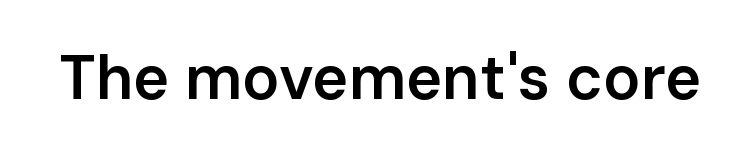
{"serif": "no", "italic": "no", "bold": "semi", "weight": "semibold", "width": "normal", "stroke_contrast": "low", "x_height": "medium", "monospaced": "no", "underline": "no", "letter_spacing": "normal", "letter_spacing_em": 0.0, "glyph_px": 62}
